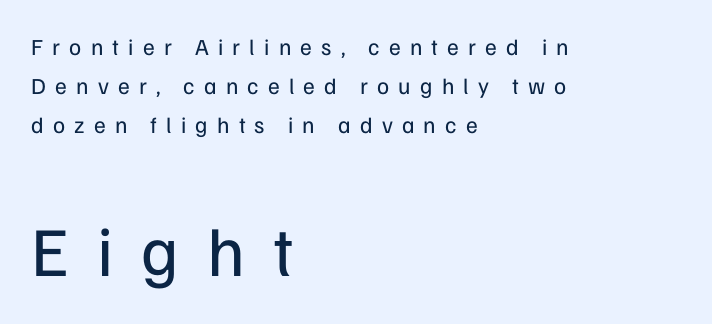
Ascenders rise straight up at ninety degrees. The characters display no serif detailing; their extremities are plain. Reading down the column, the eye jumps a familiar distance to each next line. Look at the tracking — it's clearly loosened, letters drifting apart. Just letters on the line, the space beneath them empty. The strokes carry an ordinary text weight at most.
